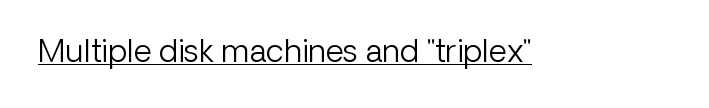
The image shows 31 px light sans-serif type, upright; set normal letter spacing, underlined; low stroke contrast and a medium x-height.
